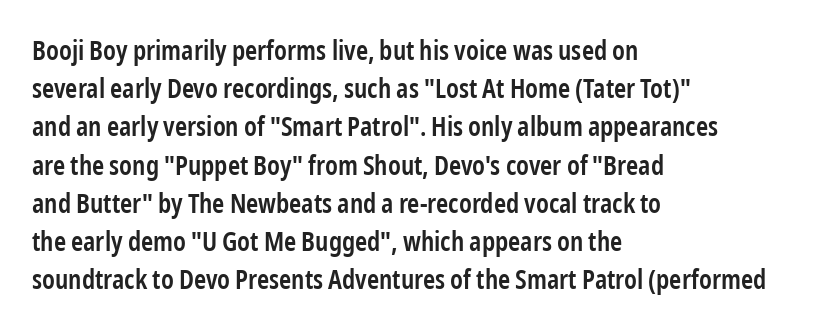
Q: Is the text bold? A: Semi-bold.
Q: Is the text italic (slanted)? A: No, it is upright.
Q: Is the text underlined? A: No.
Q: How is the paragraph aligned? A: Left-aligned.
Q: Is the spacing between letters normal or unusually wide? A: Normal.
Q: Is the spacing between lines tight, normal or loose? A: Normal.
